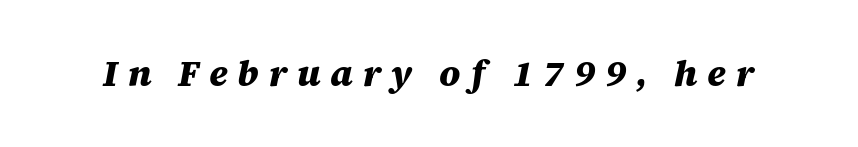
{"italic": "yes", "lean": "right", "slant_degrees": 12, "bold": "yes", "weight": "heavy", "width": "normal", "stroke_contrast": "medium", "x_height": "large", "monospaced": "no", "underline": "no", "letter_spacing": "wide", "letter_spacing_em": 0.27, "glyph_px": 36}
